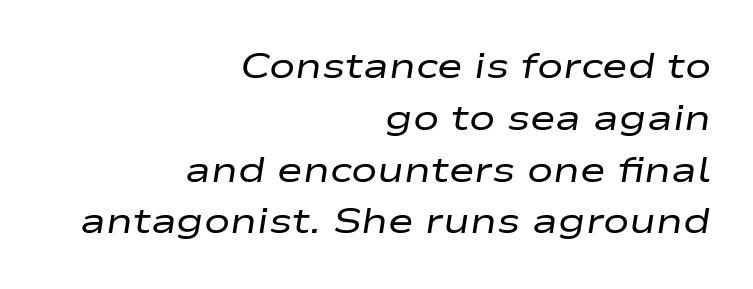
The image shows 35 px regular-weight, wide type, italic (leaning right); set right-aligned, normal line spacing (1.48x), normal letter spacing, not underlined; low stroke contrast and a medium x-height.
